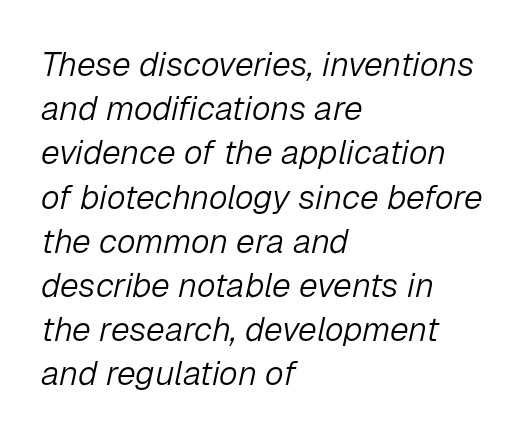
{"italic": "yes", "lean": "right", "slant_degrees": 12, "bold": "no", "weight": "light", "width": "normal", "stroke_contrast": "low", "x_height": "medium", "monospaced": "no", "underline": "no", "align": "left", "line_spacing": "normal", "line_spacing_ratio": 1.3, "letter_spacing": "normal", "letter_spacing_em": 0.0, "glyph_px": 34}
